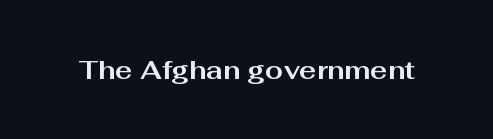
The image shows 26 px bold type, upright; set normal letter spacing, not underlined.
